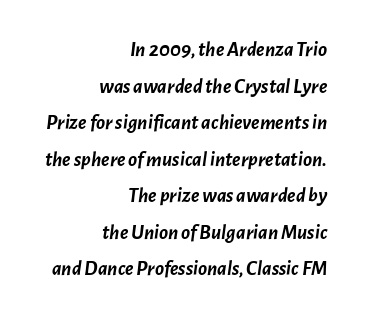
Q: Is the text bold? A: Yes.
Q: Is the text italic (slanted)? A: Yes, it leans right by about 7 degrees.
Q: Is the text underlined? A: No.
Q: How is the paragraph aligned? A: Right-aligned.
Q: Is the spacing between letters normal or unusually wide? A: Normal.
